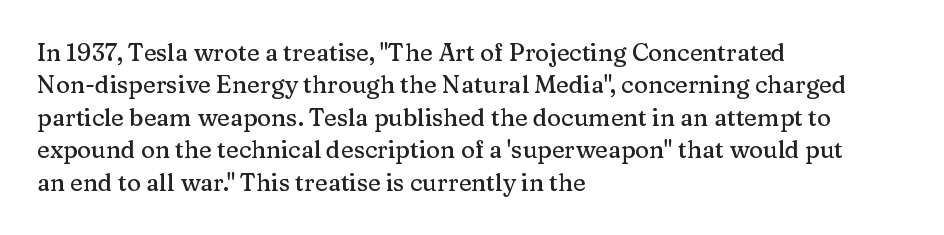
The image shows 24 px text type, upright; set left-aligned, normal line spacing (1.35x), normal letter spacing, not underlined.
